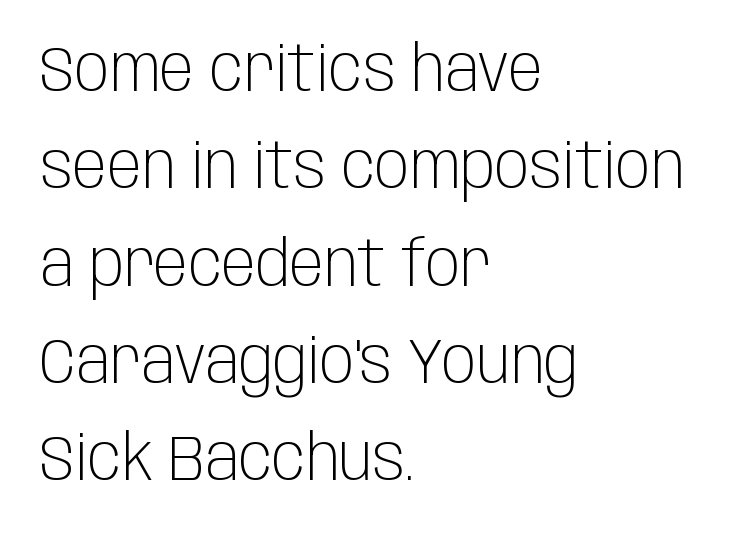
The image shows 64 px light, condensed sans-serif type, upright; set left-aligned, normal line spacing (1.52x), normal letter spacing, not underlined; low stroke contrast and a large x-height.
